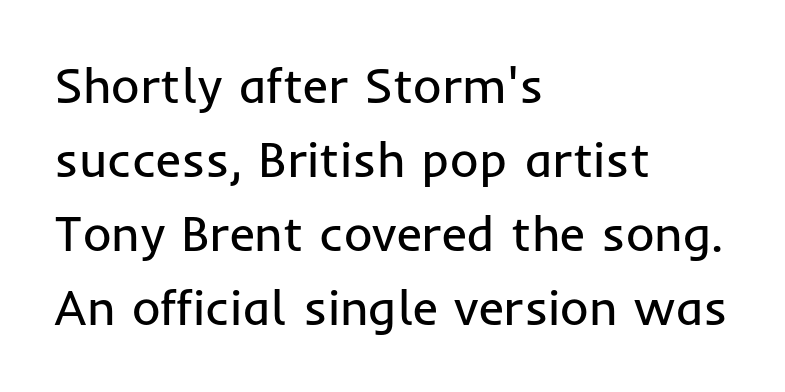
Q: Is the text bold? A: No.
Q: Is the text italic (slanted)? A: No, it is upright.
Q: Is the typeface a serif or a sans-serif typeface? A: Sans-serif.
Q: Is the text underlined? A: No.
Q: How is the paragraph aligned? A: Left-aligned.
Q: Is the spacing between letters normal or unusually wide? A: Normal.
Q: Is the spacing between lines tight, normal or loose? A: Normal.
Q: Width (condensed, normal, or wide)? A: Normal.
Q: Stroke contrast? A: Low.
Q: x-height? A: Medium.
Q: Monospaced? A: No.
